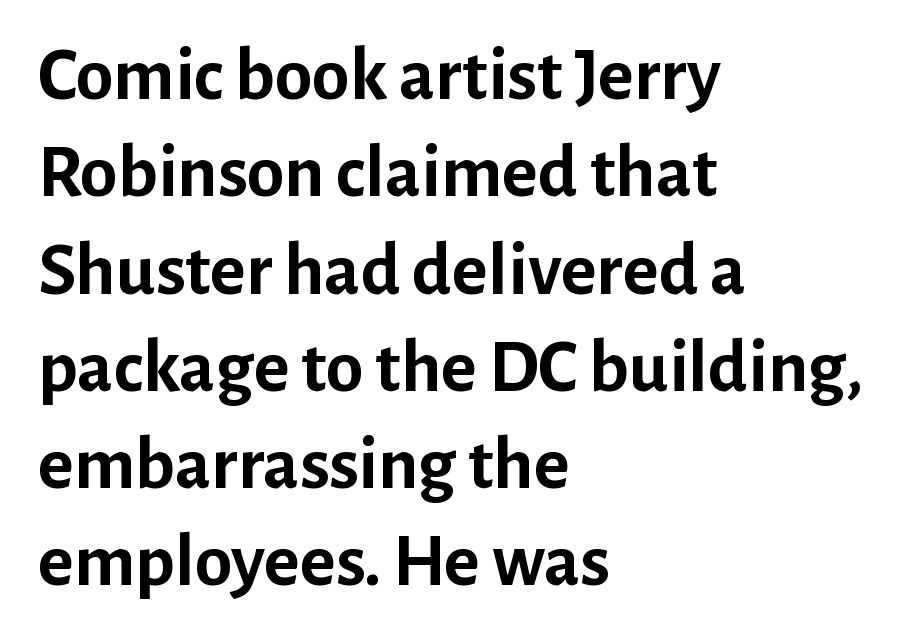
Character widths vary here, with narrow letters taking less room than wide ones. If you drew a line through each stem, it would be perfectly vertical. Compared with typical body copy, the letter spacing here is the same. The gap between lines stays unmarked.
